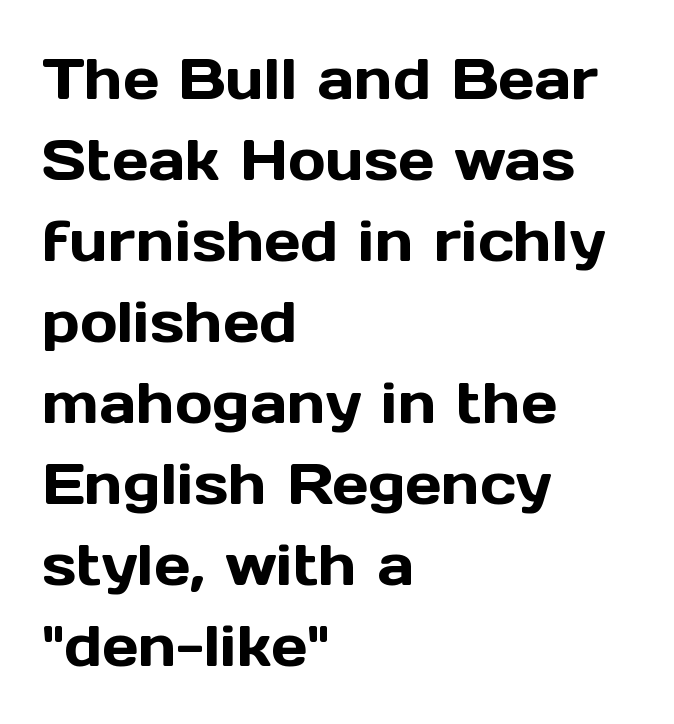
{"serif": "no", "italic": "no", "width": "normal", "x_height": "medium", "monospaced": "no", "underline": "no", "align": "left", "line_spacing": "normal", "line_spacing_ratio": 1.42, "letter_spacing": "normal", "letter_spacing_em": 0.0, "glyph_px": 57}
